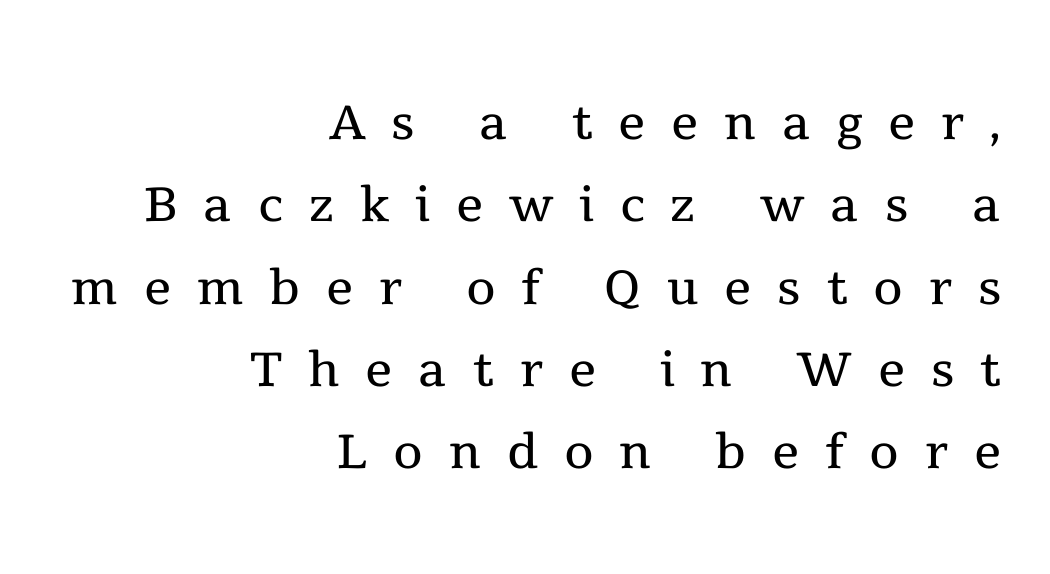
Q: Is the text bold? A: No.
Q: Is the text italic (slanted)? A: No, it is upright.
Q: Is the typeface a serif or a sans-serif typeface? A: Serif.
Q: Is the text underlined? A: No.
Q: How is the paragraph aligned? A: Right-aligned.
Q: Is the spacing between letters normal or unusually wide? A: Unusually wide.
Q: Width (condensed, normal, or wide)? A: Normal.
Q: x-height? A: Medium.
Q: Monospaced? A: No.
